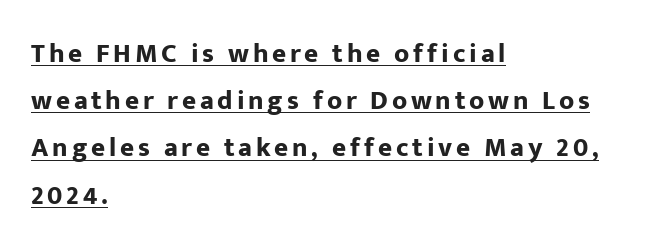
Q: Is the text bold? A: Yes.
Q: Is the text italic (slanted)? A: No, it is upright.
Q: Is the text underlined? A: Yes.
Q: How is the paragraph aligned? A: Left-aligned.
